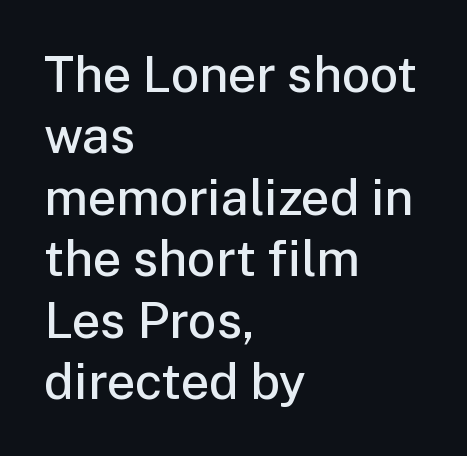
{"serif": "no", "italic": "no", "bold": "semi", "weight": "semibold", "width": "normal", "stroke_contrast": "low", "x_height": "medium", "monospaced": "no", "underline": "no", "align": "left", "line_spacing_ratio": 1.23, "letter_spacing": "normal", "letter_spacing_em": 0.0, "glyph_px": 50}
